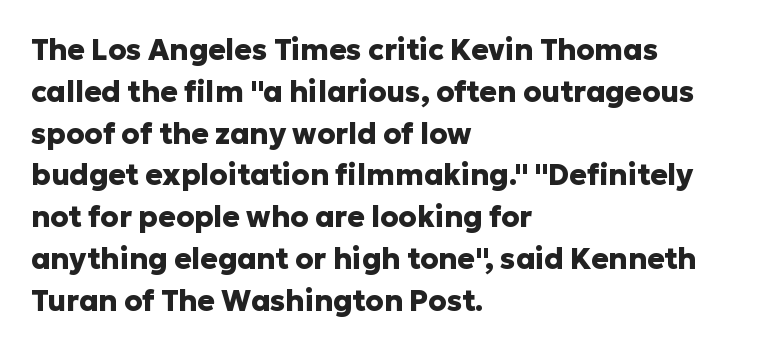
The image shows 29 px heavy sans-serif type, upright; set left-aligned, normal line spacing (1.44x), normal letter spacing, not underlined; low stroke contrast and a medium x-height.
